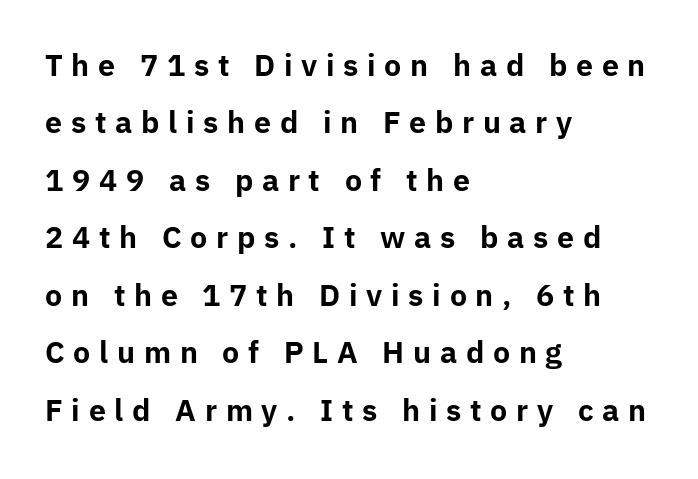
Bare-footed words on every line. A typesetter would call this leading open, well beyond the default. Tracking here is generous; glyphs stand well apart from one another. The font family rendered here belongs to the sans-serif group.
